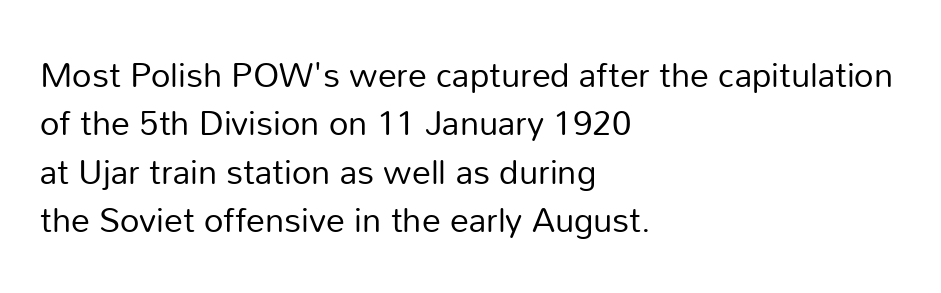
Nobody drew a line under any word here. The passage shown is typed in a proportional face where columns would drift. Examine the stroke ends and you'll find no serifs. In CSS terms this would be text-align: left.
